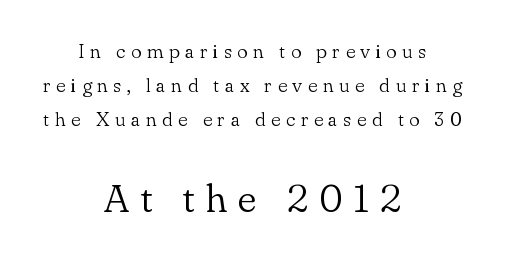
{"serif": "yes", "italic": "no", "bold": "no", "weight": "light", "width": "normal", "stroke_contrast": "low", "x_height": "small", "monospaced": "no", "underline": "no", "align": "center", "line_spacing": "normal", "line_spacing_ratio": 1.7, "letter_spacing": "wide", "letter_spacing_em": 0.27, "larger_block": "second", "size_ratio": 2.0, "glyph_px": 40}
